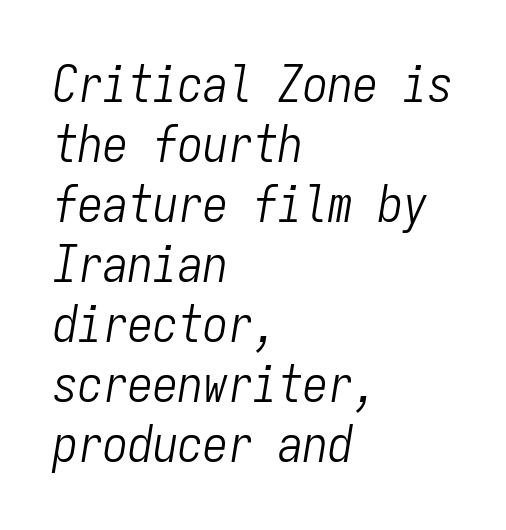
The image shows 50 px light, condensed type, italic (leaning right), monospaced; set left-aligned, line spacing 1.2x, normal letter spacing, not underlined; low stroke contrast and a medium x-height.
